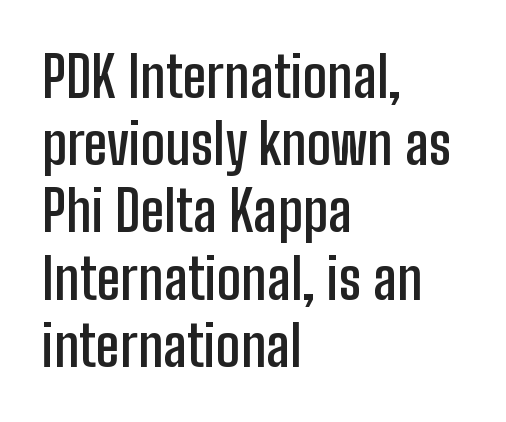
Q: Is the text bold? A: Semi-bold.
Q: Is the text italic (slanted)? A: No, it is upright.
Q: Is the typeface a serif or a sans-serif typeface? A: Sans-serif.
Q: Is the text underlined? A: No.
Q: How is the paragraph aligned? A: Left-aligned.
Q: Is the spacing between letters normal or unusually wide? A: Normal.
Q: Width (condensed, normal, or wide)? A: Condensed.
Q: Stroke contrast? A: Low.
Q: x-height? A: Medium.
Q: Monospaced? A: No.
